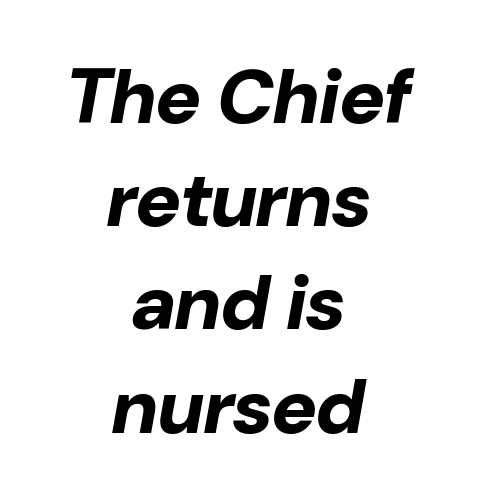
{"italic": "yes", "lean": "right", "slant_degrees": 10, "bold": "yes", "weight": "bold", "width": "normal", "stroke_contrast": "low", "x_height": "medium", "monospaced": "no", "underline": "no", "align": "center", "line_spacing": "normal", "line_spacing_ratio": 1.34, "letter_spacing": "normal", "letter_spacing_em": 0.0, "glyph_px": 77}
